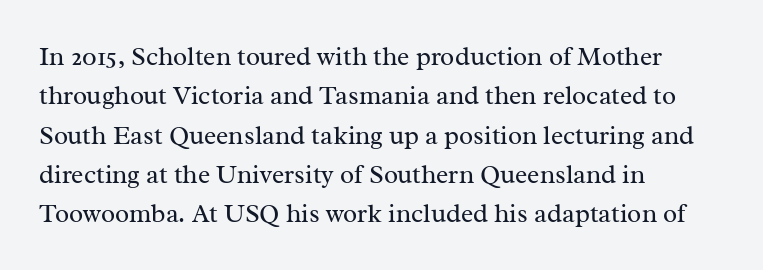
Q: Is the text bold? A: No.
Q: Is the text italic (slanted)? A: No, it is upright.
Q: Is the text underlined? A: No.
Q: How is the paragraph aligned? A: Left-aligned.
Q: Is the spacing between letters normal or unusually wide? A: Normal.
Q: Is the spacing between lines tight, normal or loose? A: Normal.
